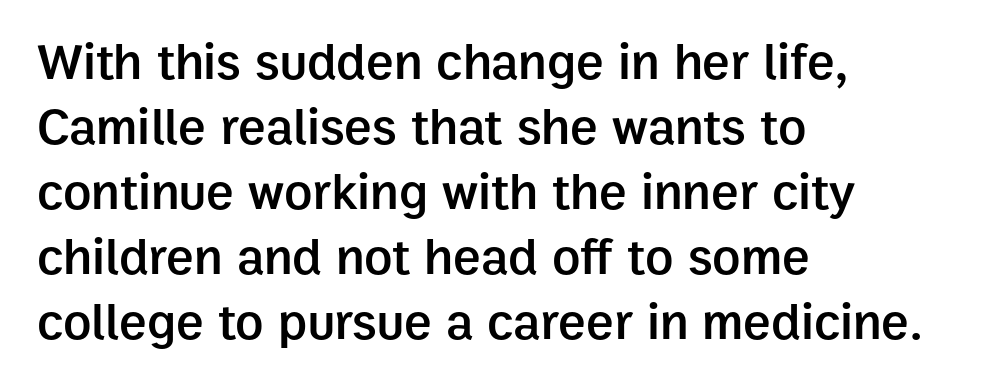
Visually the block forms a straight wall on the left and a jagged coastline on the right. Honestly, there is no underline to notice here at all. Unlike italic type, these characters show no tilt at all. Vertically, the passage feels balanced, rows spaced as you'd expect.
